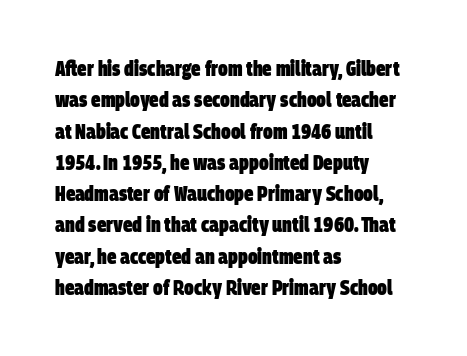
Q: Is the text bold? A: Yes.
Q: Is the text underlined? A: No.
Q: How is the paragraph aligned? A: Left-aligned.
Q: Is the spacing between letters normal or unusually wide? A: Normal.
Q: Is the spacing between lines tight, normal or loose? A: Normal.
